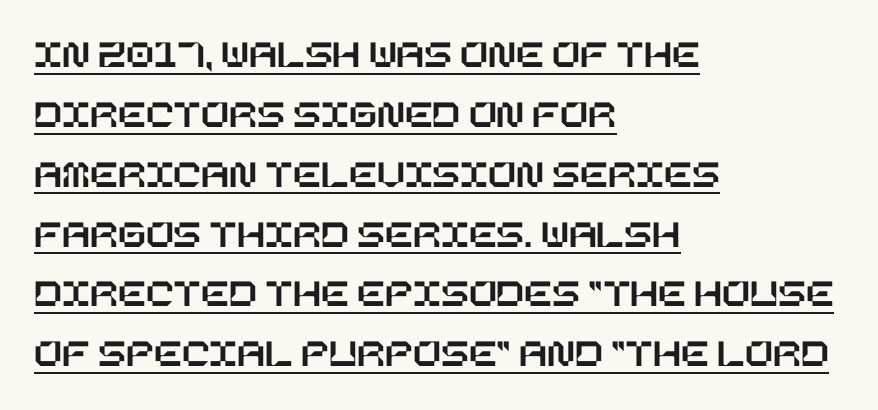
The image shows 41 px text type, upright; set left-aligned, normal line spacing (1.46x), normal letter spacing, underlined; low stroke contrast and a large x-height.
